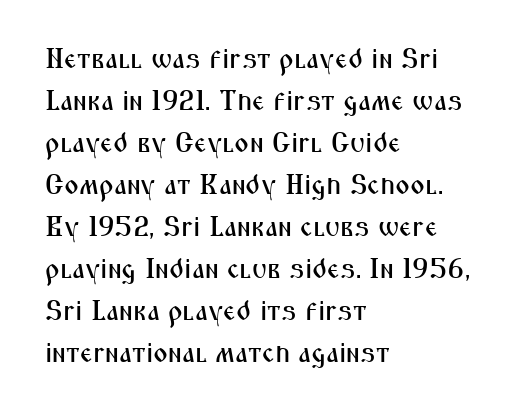
Q: Is the text italic (slanted)? A: No, it is upright.
Q: Is the typeface a serif or a sans-serif typeface? A: Sans-serif.
Q: Is the text underlined? A: No.
Q: How is the paragraph aligned? A: Left-aligned.
Q: Is the spacing between letters normal or unusually wide? A: Normal.
Q: Is the spacing between lines tight, normal or loose? A: Normal.
Q: Width (condensed, normal, or wide)? A: Condensed.
Q: Stroke contrast? A: Medium.
Q: x-height? A: Medium.
Q: Monospaced? A: No.
